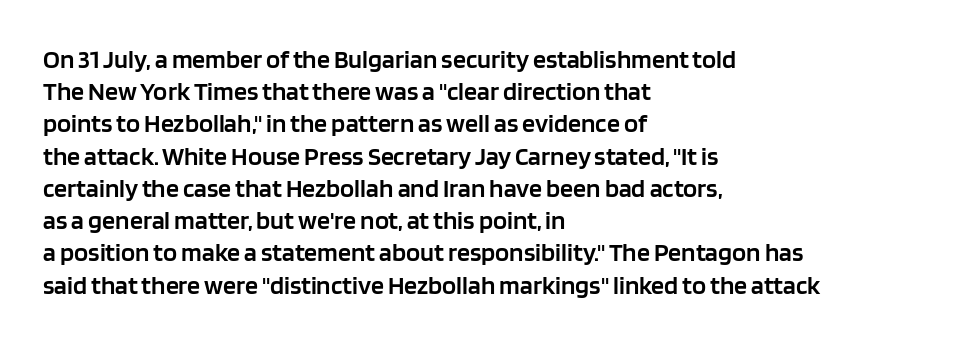
{"italic": "no", "bold": "semi", "underline": "no", "align": "left", "line_spacing_ratio": 1.24, "letter_spacing": "normal", "letter_spacing_em": 0.0, "glyph_px": 26}
